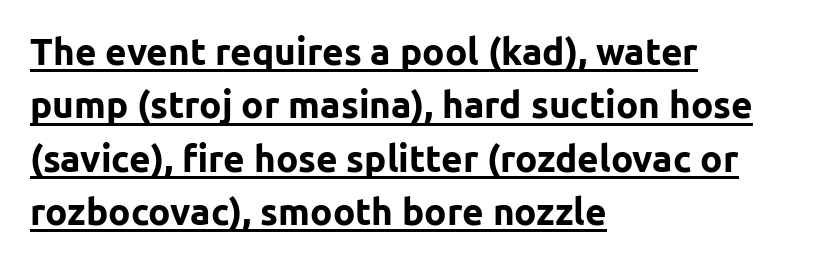
Q: Is the text bold? A: Yes.
Q: Is the text italic (slanted)? A: No, it is upright.
Q: Is the typeface a serif or a sans-serif typeface? A: Sans-serif.
Q: Is the text underlined? A: Yes.
Q: How is the paragraph aligned? A: Left-aligned.
Q: Is the spacing between letters normal or unusually wide? A: Normal.
Q: Is the spacing between lines tight, normal or loose? A: Normal.
Q: Width (condensed, normal, or wide)? A: Normal.
Q: Stroke contrast? A: Low.
Q: x-height? A: Medium.
Q: Monospaced? A: No.
